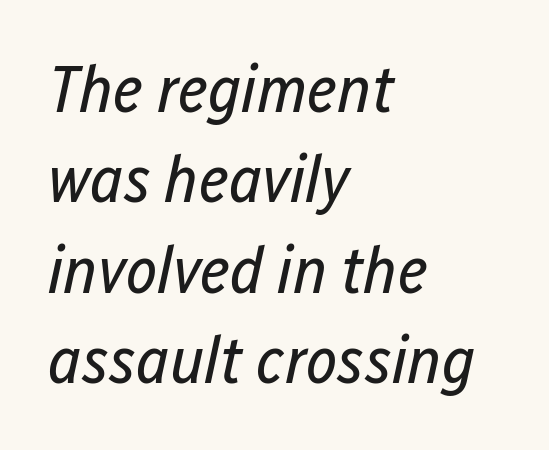
{"italic": "yes", "lean": "right", "slant_degrees": 12, "bold": "no", "weight": "regular", "width": "condensed", "stroke_contrast": "low", "x_height": "medium", "monospaced": "no", "underline": "no", "align": "left", "line_spacing": "normal", "line_spacing_ratio": 1.35, "letter_spacing": "normal", "letter_spacing_em": 0.0, "glyph_px": 67}
